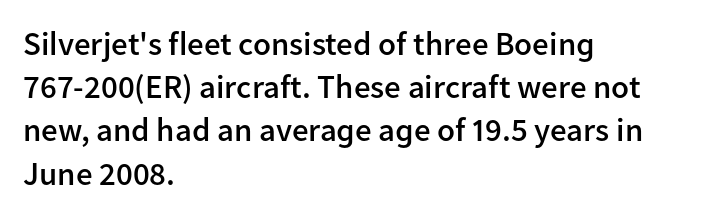
The image shows 33 px semibold sans-serif type, upright; set left-aligned, normal line spacing (1.31x), normal letter spacing, not underlined; low stroke contrast and a medium x-height.
